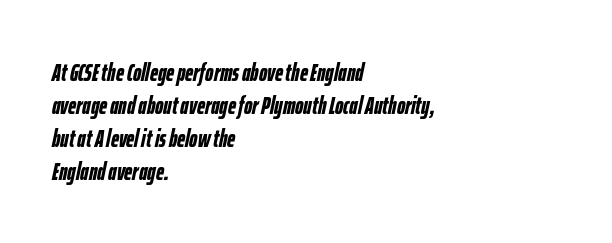
{"italic": "yes", "lean": "right", "slant_degrees": 12, "bold": "yes", "underline": "no", "align": "left", "line_spacing": "normal", "line_spacing_ratio": 1.32, "letter_spacing": "normal", "letter_spacing_em": 0.0, "glyph_px": 25}
